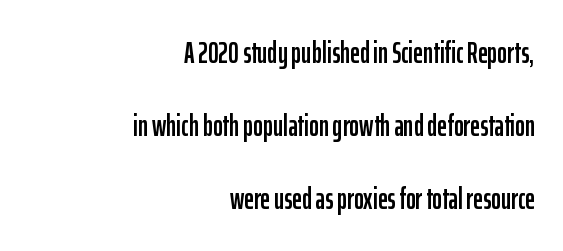
The foot of each line stays bare and open. In terms of letterspacing, this is plain default setting. Letterform terminals end flat and unadorned throughout the passage. Spacing verdict: proportional, widths tailored to each character.
